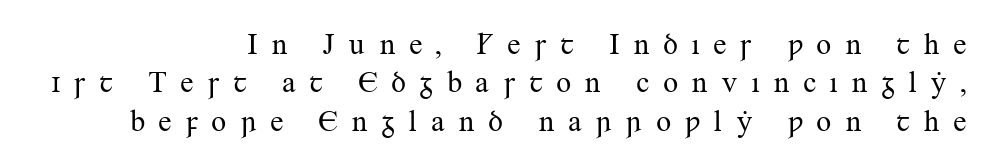
The image shows 30 px regular-weight serif type, upright; set right-aligned, normal line spacing (1.28x), unusually wide letter spacing (+0.43 em), not underlined; medium stroke contrast and a small x-height.
